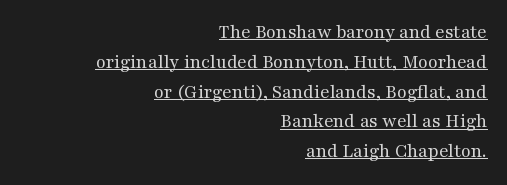
{"italic": "no", "bold": "no", "underline": "yes", "align": "right", "line_spacing": "normal", "line_spacing_ratio": 1.49, "letter_spacing": "normal", "letter_spacing_em": 0.0, "glyph_px": 20}
